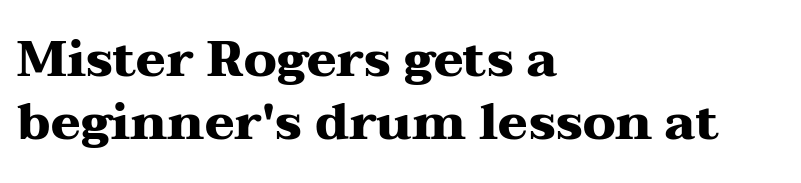
Quick note: not italic, upright. Looks like regular typesetting: each glyph gets only the width it needs. Little horizontal feet cap the strokes, marking this as serif type. The typesetter chose a ragged-right arrangement here. Caption: standard tracking, unaltered.
